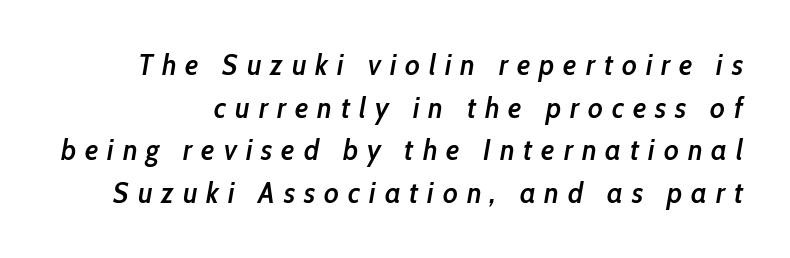
The image shows 29 px semibold, condensed type, italic (leaning right); set normal line spacing (1.47x), unusually wide letter spacing (+0.31 em), not underlined; low stroke contrast and a medium x-height.
